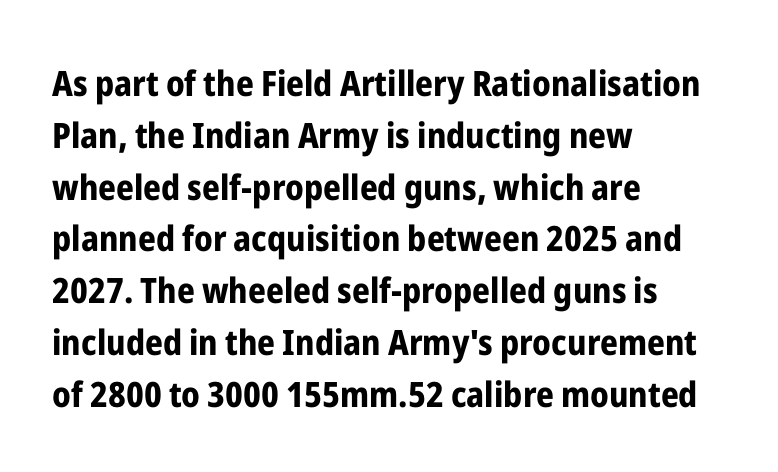
Q: Is the text bold? A: Yes.
Q: Is the text italic (slanted)? A: No, it is upright.
Q: Is the typeface a serif or a sans-serif typeface? A: Sans-serif.
Q: Is the text underlined? A: No.
Q: How is the paragraph aligned? A: Left-aligned.
Q: Is the spacing between letters normal or unusually wide? A: Normal.
Q: Is the spacing between lines tight, normal or loose? A: Normal.
Q: Width (condensed, normal, or wide)? A: Condensed.
Q: Stroke contrast? A: Low.
Q: x-height? A: Medium.
Q: Monospaced? A: No.
